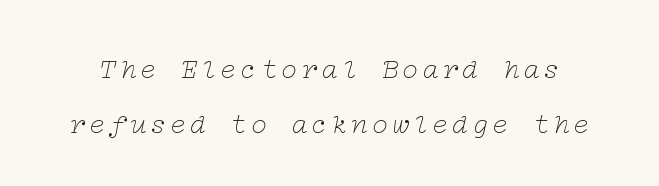
Q: Is the text bold? A: No.
Q: Is the text italic (slanted)? A: Yes, it leans right by about 12 degrees.
Q: Is the typeface a serif or a sans-serif typeface? A: Serif.
Q: Is the text underlined? A: No.
Q: Is the spacing between lines tight, normal or loose? A: Loose.
Q: Width (condensed, normal, or wide)? A: Wide.
Q: Stroke contrast? A: Low.
Q: x-height? A: Medium.
